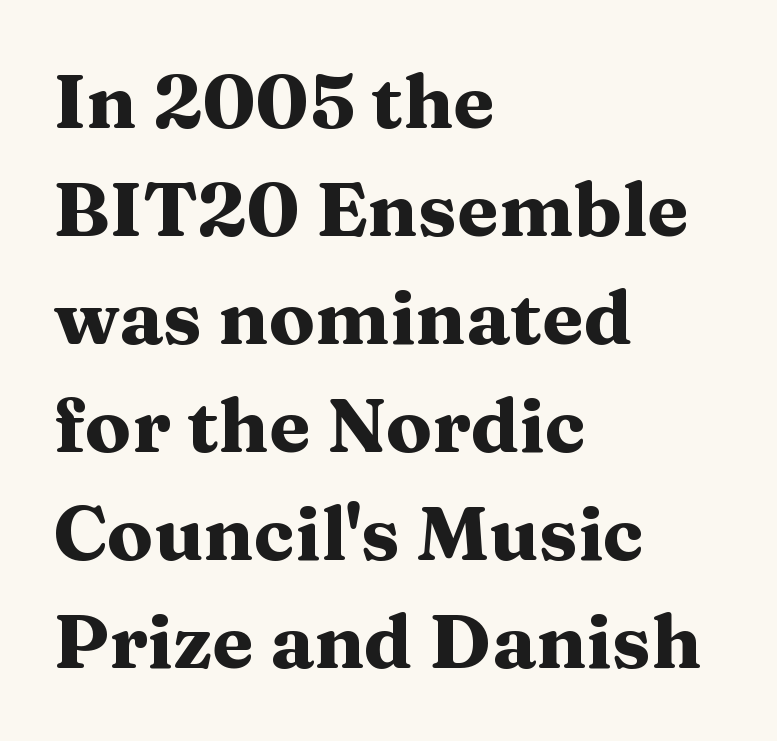
These lines keep a tight, regular rhythm from letter to letter. Thick stems and heavy bowls — unmistakably bold. One glance says typical: line gaps are just what's usual. Horizontally, the lines are justified to the leading edge only. The type sits square on the baseline with zero lean.
